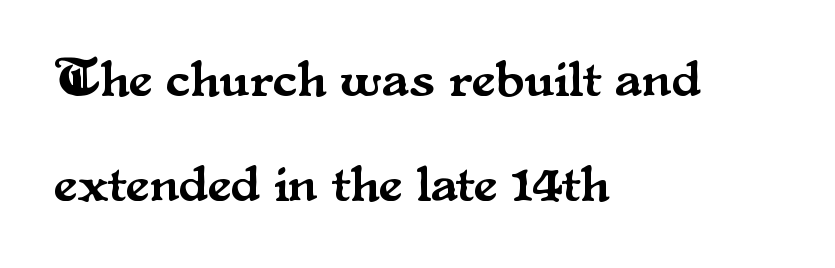
The image shows 53 px serif type, upright; set left-aligned, loose line spacing (1.99x), normal letter spacing, not underlined; medium stroke contrast and a small x-height.
